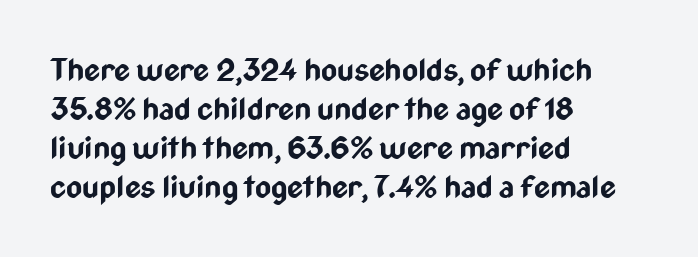
Letters rest on an invisible, unmarked baseline. The lines sit at an ordinary, default distance from one another. This rendering leaves character spacing at its baseline value. Heavy-handed strokes throughout: this text is bold.
